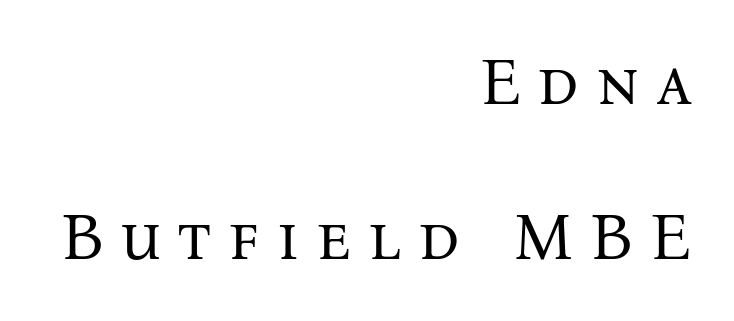
The image shows 65 px regular-weight serif type, upright; set right-aligned, loose line spacing (2.39x), unusually wide letter spacing (+0.26 em), not underlined; medium stroke contrast and a medium x-height.
